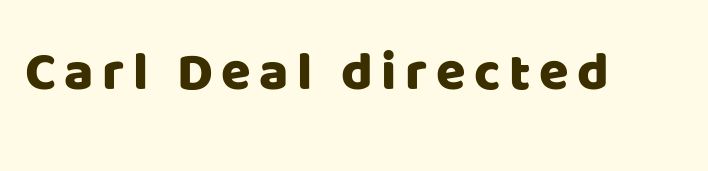
Q: Is the text italic (slanted)? A: No, it is upright.
Q: Is the typeface a serif or a sans-serif typeface? A: Sans-serif.
Q: Is the text underlined? A: No.
Q: Width (condensed, normal, or wide)? A: Normal.
Q: Stroke contrast? A: Low.
Q: x-height? A: Large.
Q: Monospaced? A: No.
